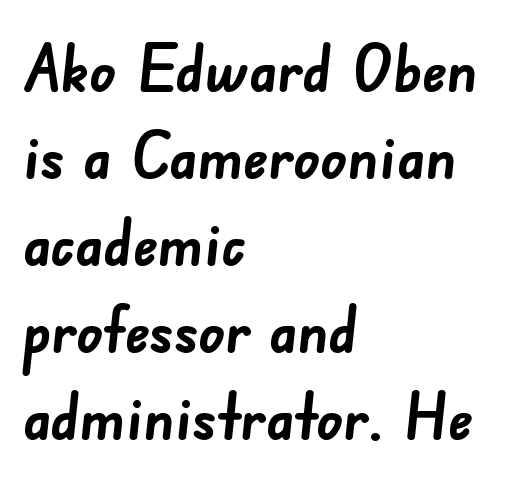
{"serif": "no", "bold": "yes", "weight": "semibold", "width": "normal", "stroke_contrast": "low", "x_height": "small", "monospaced": "no", "underline": "no", "align": "left", "line_spacing": "normal", "line_spacing_ratio": 1.34, "letter_spacing": "normal", "letter_spacing_em": 0.0, "glyph_px": 65}
